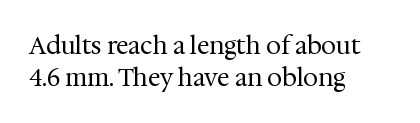
Q: Is the text bold? A: No.
Q: Is the text italic (slanted)? A: No, it is upright.
Q: Is the text underlined? A: No.
Q: How is the paragraph aligned? A: Left-aligned.
Q: Is the spacing between letters normal or unusually wide? A: Normal.
Q: Is the spacing between lines tight, normal or loose? A: Normal.
